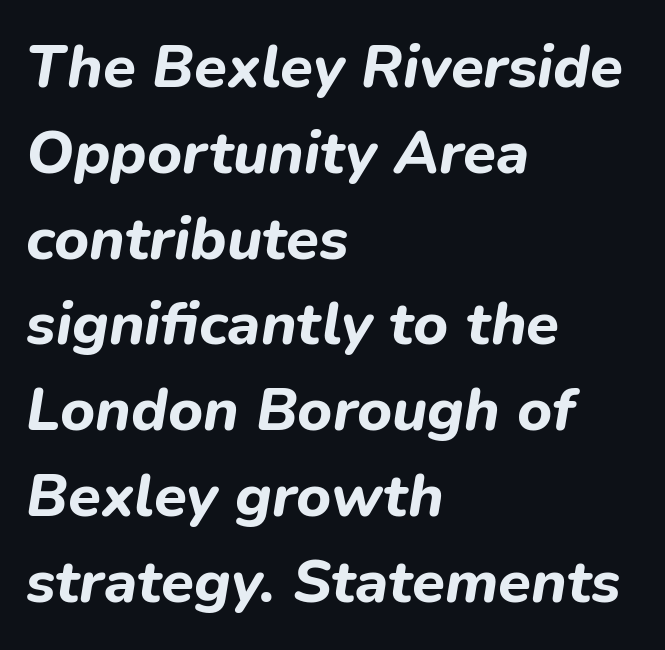
The image shows 60 px bold type, italic (leaning right); set left-aligned, normal line spacing (1.43x), normal letter spacing, not underlined; low stroke contrast and a medium x-height.
